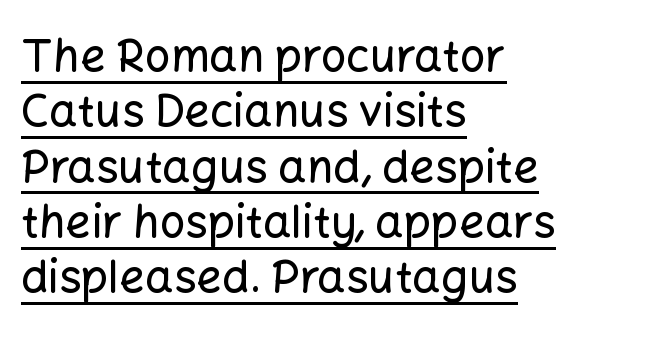
The letterforms sit shoulder to shoulder at normal distance. A typesetter would call this proportional, since set widths differ per character. Every row of glyphs begins at an identical x-position on the left. Nope, not italic — everything's standing straight.
